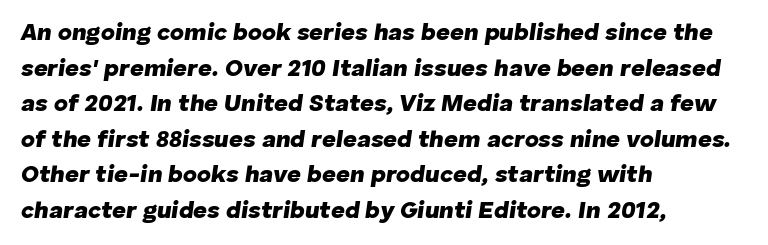
Unmarked baselines from the first word to the last. This sample is left-justified, so line endings fall wherever the words run out. The vertical gap from one line to the next is medium. The axis of the letterforms is tilted away from vertical. The sample has been set heavy, in full bold.
